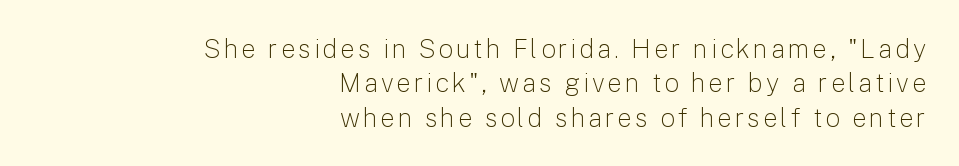
{"italic": "no", "bold": "no", "underline": "no", "align": "right", "line_spacing": "normal", "line_spacing_ratio": 1.32, "glyph_px": 26}
